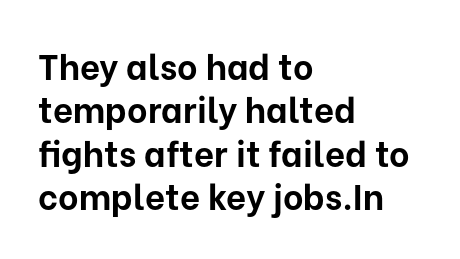
The image shows 35 px bold sans-serif type, upright; set left-aligned, line spacing 1.24x, normal letter spacing, not underlined; low stroke contrast and a medium x-height.
